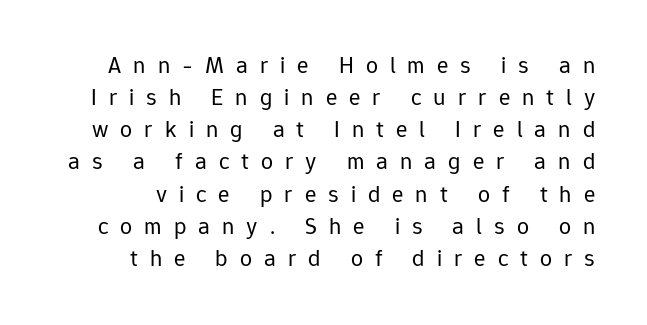
Q: Is the text bold? A: No.
Q: Is the text italic (slanted)? A: No, it is upright.
Q: Is the text underlined? A: No.
Q: Is the spacing between letters normal or unusually wide? A: Unusually wide.
Q: Is the spacing between lines tight, normal or loose? A: Normal.
